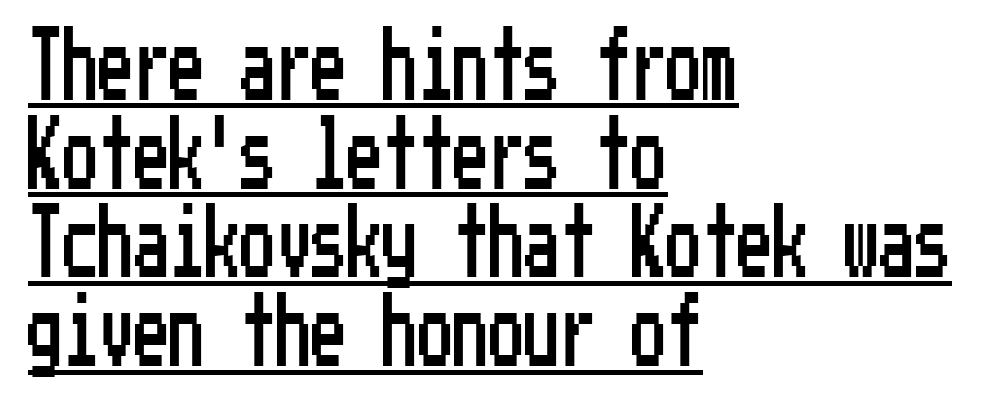
{"serif": "no", "italic": "no", "width": "condensed", "stroke_contrast": "low", "x_height": "medium", "underline": "yes", "align": "left", "line_spacing": "normal", "line_spacing_ratio": 1.25, "letter_spacing": "normal", "letter_spacing_em": 0.0, "glyph_px": 71}
